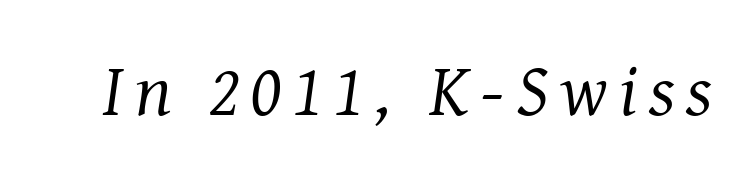
Q: Is the text bold? A: No.
Q: Is the text italic (slanted)? A: Yes, it leans right by about 8 degrees.
Q: Is the typeface a serif or a sans-serif typeface? A: Serif.
Q: Is the text underlined? A: No.
Q: Width (condensed, normal, or wide)? A: Normal.
Q: Stroke contrast? A: Medium.
Q: x-height? A: Medium.
Q: Monospaced? A: No.
